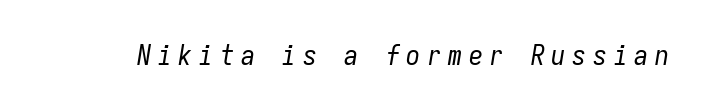
Q: Is the text bold? A: No.
Q: Is the text italic (slanted)? A: Yes, it leans right by about 9 degrees.
Q: Is the text underlined? A: No.
Q: Is the spacing between letters normal or unusually wide? A: Unusually wide.
Q: Width (condensed, normal, or wide)? A: Condensed.
Q: Stroke contrast? A: Low.
Q: x-height? A: Medium.
Q: Monospaced? A: Yes.
